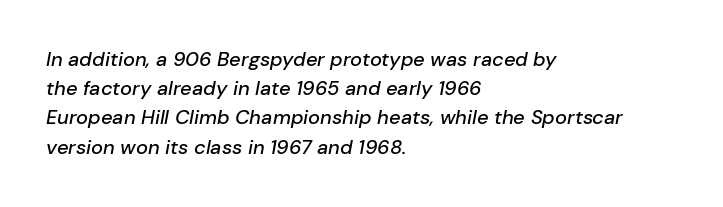
The image shows 20 px text type, italic (leaning right); set left-aligned, normal line spacing (1.46x), normal letter spacing, not underlined.
